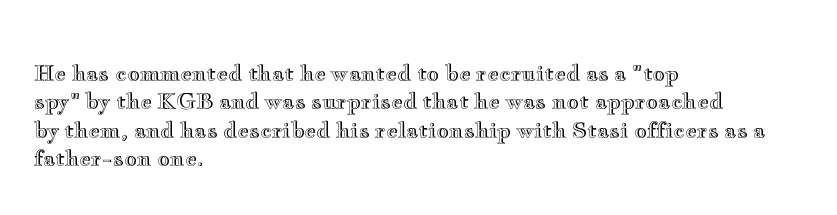
Does extra space separate the letters? No, they use regular spacing. Rows of type keep a routine distance in the vertical direction. Descender tails drop into unmarked territory. No italicization has been applied; the sample stays upright.
